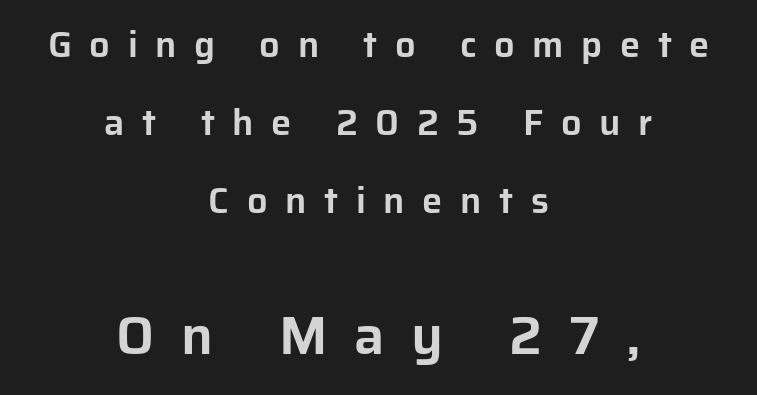
The image shows 54 px sans-serif type, upright; set centered, loose line spacing (2.16x), unusually wide letter spacing (+0.49 em), not underlined; the second (bottom) block is 1.5x larger; low stroke contrast and a medium x-height.
